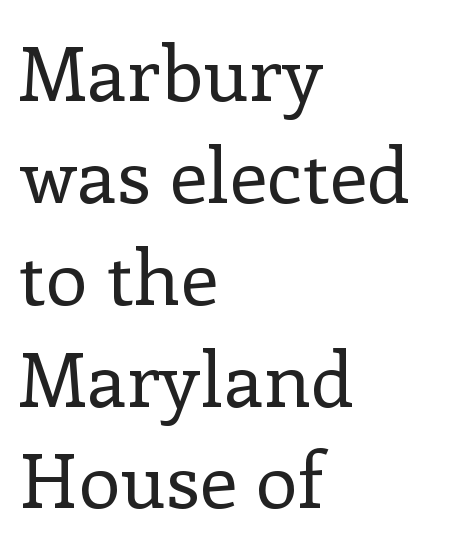
Q: Is the text bold? A: No.
Q: Is the text italic (slanted)? A: No, it is upright.
Q: Is the typeface a serif or a sans-serif typeface? A: Serif.
Q: Is the text underlined? A: No.
Q: How is the paragraph aligned? A: Left-aligned.
Q: Is the spacing between letters normal or unusually wide? A: Normal.
Q: Is the spacing between lines tight, normal or loose? A: Normal.
Q: Width (condensed, normal, or wide)? A: Normal.
Q: Stroke contrast? A: Low.
Q: x-height? A: Medium.
Q: Monospaced? A: No.
